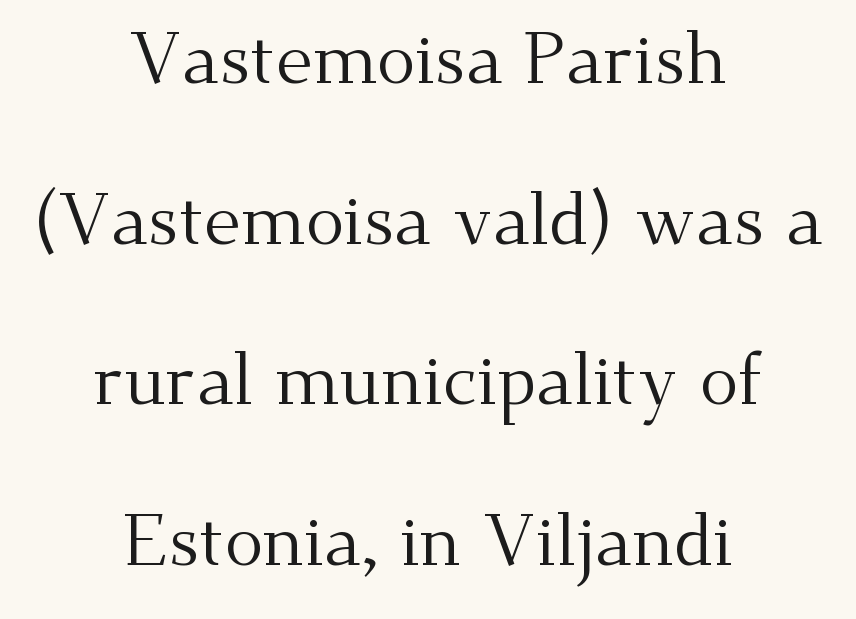
Q: Is the text bold? A: No.
Q: Is the text italic (slanted)? A: No, it is upright.
Q: Is the typeface a serif or a sans-serif typeface? A: Serif.
Q: Is the text underlined? A: No.
Q: How is the paragraph aligned? A: Centered.
Q: Is the spacing between letters normal or unusually wide? A: Normal.
Q: Is the spacing between lines tight, normal or loose? A: Loose.
Q: Width (condensed, normal, or wide)? A: Normal.
Q: Stroke contrast? A: Medium.
Q: x-height? A: Small.
Q: Monospaced? A: No.
